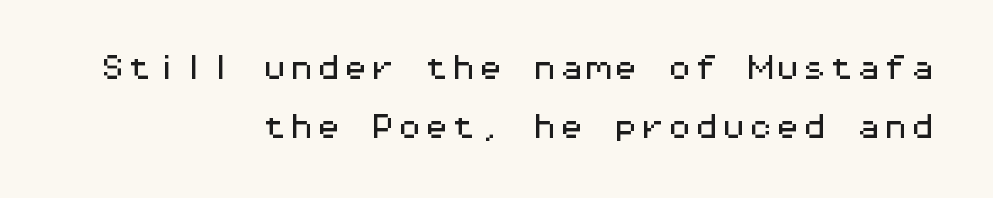
The paragraph shown leans on its right margin. The type is set solid horizontally, with unmodified tracking. Line spacing here is loose. Underlining? Definitely not there.
